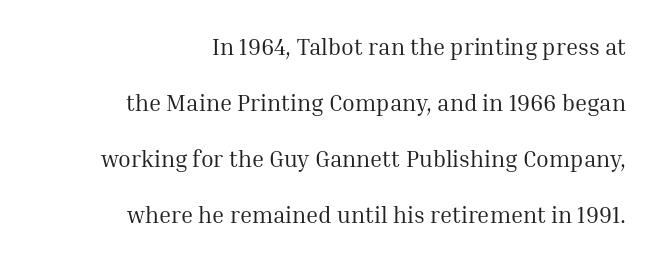
Letter spacing: default. Clear beneath every line of the passage. No letter is thick-stroked: the sample isn't bold. This block would shrink considerably if given ordinary leading; it's expanded now. Leftover space on each line is placed entirely before the opening word. In terms of posture, this sample is upright.
